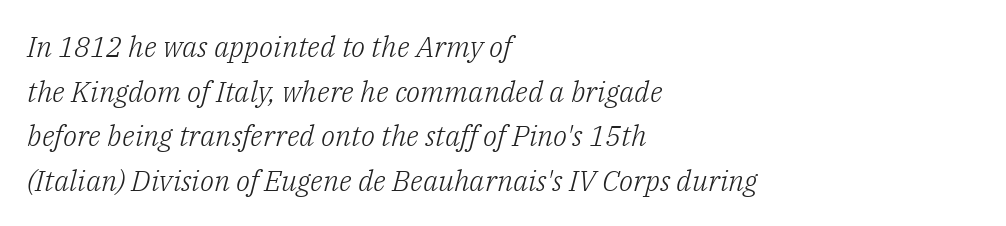
{"serif": "yes", "italic": "yes", "lean": "right", "slant_degrees": 14, "bold": "no", "weight": "light", "width": "normal", "stroke_contrast": "low", "x_height": "medium", "monospaced": "no", "underline": "no", "align": "left", "line_spacing": "normal", "line_spacing_ratio": 1.54, "letter_spacing": "normal", "letter_spacing_em": 0.0, "glyph_px": 29}
